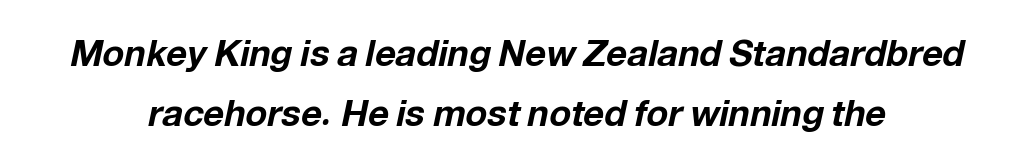
Q: Is the text bold? A: Yes.
Q: Is the text italic (slanted)? A: Yes, it leans right by about 12 degrees.
Q: Is the text underlined? A: No.
Q: Is the spacing between letters normal or unusually wide? A: Normal.
Q: Is the spacing between lines tight, normal or loose? A: Normal.
Q: Width (condensed, normal, or wide)? A: Normal.
Q: Stroke contrast? A: Low.
Q: x-height? A: Medium.
Q: Monospaced? A: No.
